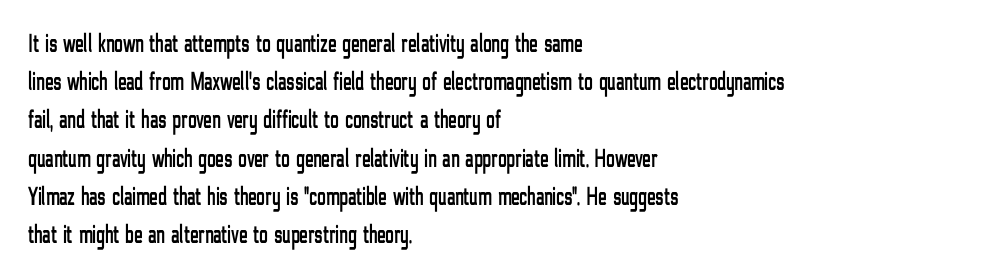
Glance below the letters and you will spot only blank space. Interline gaps are of average width in this sample. The type sits square on the baseline with zero lean. The text block is weighted toward the left margin, trailing off unevenly rightward. These lines keep a tight, regular rhythm from letter to letter.
